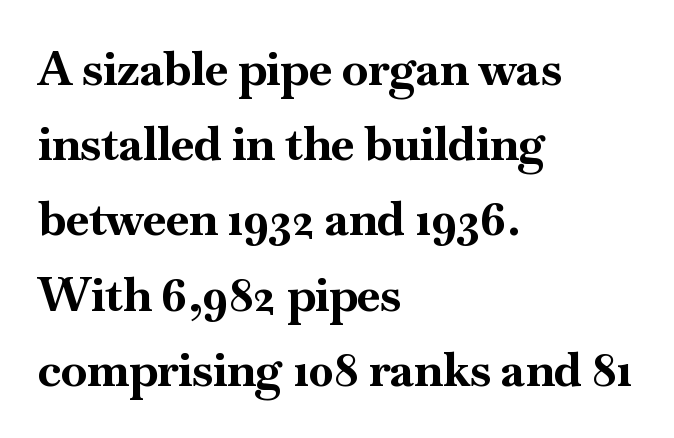
{"serif": "yes", "italic": "no", "bold": "yes", "weight": "bold", "width": "normal", "stroke_contrast": "high", "x_height": "small", "monospaced": "no", "underline": "no", "align": "left", "line_spacing": "normal", "line_spacing_ratio": 1.6, "letter_spacing": "normal", "letter_spacing_em": 0.0, "glyph_px": 47}
